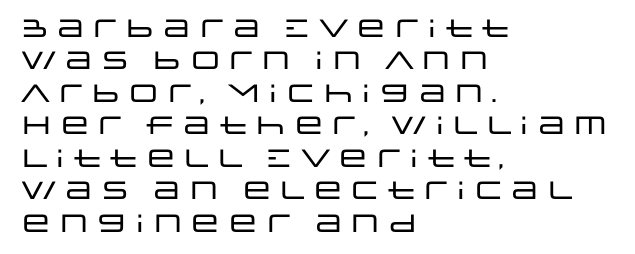
Is there much room between lines? A standard amount, neither cramped nor airy. The passage shown is not underscored anywhere. Visually the block forms a straight wall on the left and a jagged coastline on the right. The lettering holds an erect, upright posture throughout. This rendering leaves character spacing at its baseline value.
